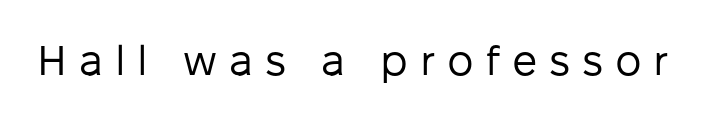
Underline: absent. Compared with a typical body face, this is equally light or lighter still. Proportional: the letters do not fall into vertical columns. The face used here is a sans, in the tradition of grotesques and geometrics. Is the letter spacing exaggerated? Yes — the characters are pushed far apart.
